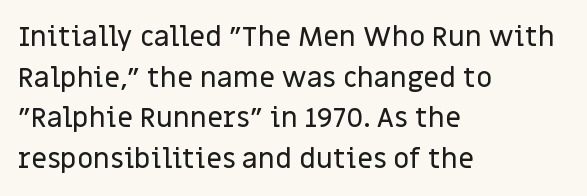
The image shows 28 px sans-serif type, upright; set left-aligned, normal line spacing (1.45x), normal letter spacing, not underlined; low stroke contrast and a large x-height.
